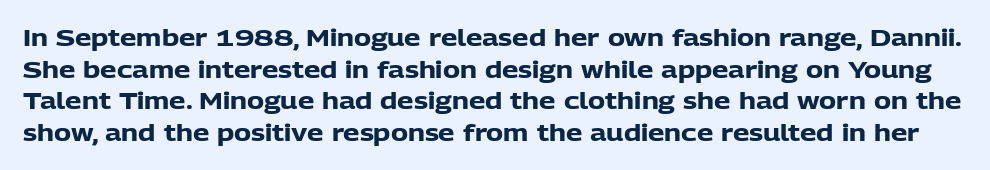
{"italic": "no", "bold": "yes", "underline": "no", "line_spacing": "normal", "line_spacing_ratio": 1.37, "letter_spacing": "normal", "letter_spacing_em": 0.0, "glyph_px": 23}
